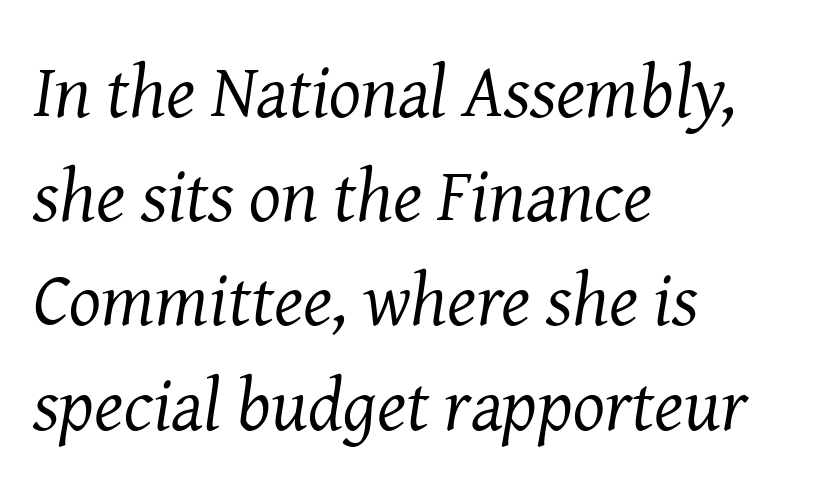
This is oblique type, the kind used for emphasis or titles. The typesetter chose a ragged-right arrangement here. Letter spacing: default. These lines are rendered in a variable-pitch font.
